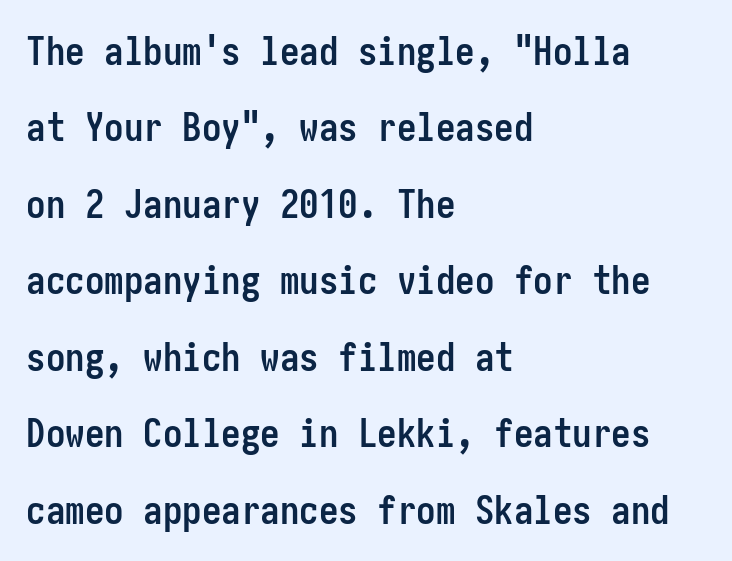
Q: Is the text bold? A: Yes.
Q: Is the text italic (slanted)? A: No, it is upright.
Q: Is the typeface a serif or a sans-serif typeface? A: Sans-serif.
Q: Is the text underlined? A: No.
Q: How is the paragraph aligned? A: Left-aligned.
Q: Is the spacing between letters normal or unusually wide? A: Normal.
Q: Is the spacing between lines tight, normal or loose? A: Loose.
Q: Width (condensed, normal, or wide)? A: Condensed.
Q: Stroke contrast? A: Low.
Q: x-height? A: Medium.
